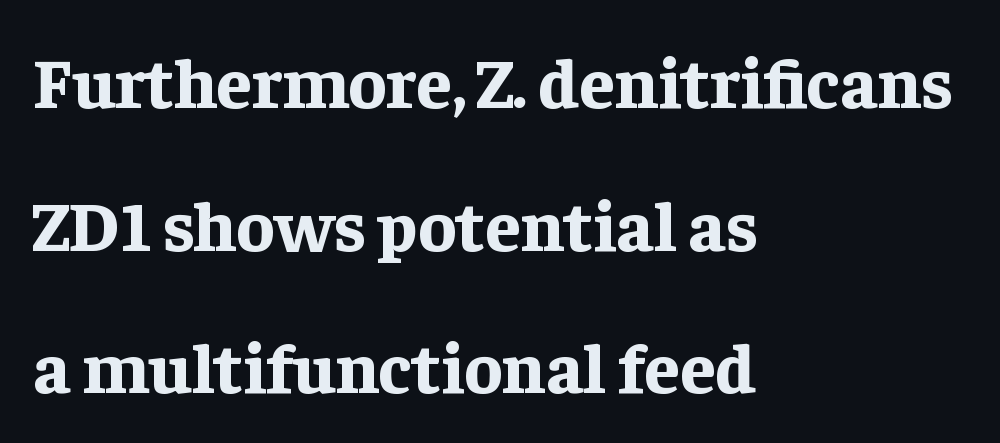
The image shows 71 px bold serif type, upright; set left-aligned, loose line spacing (2.01x), normal letter spacing, not underlined; low stroke contrast and a medium x-height.
